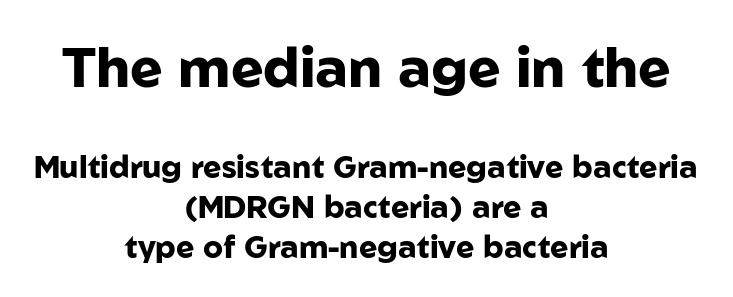
The image shows 55 px heavy sans-serif type, upright; set centered, normal line spacing (1.29x), normal letter spacing, not underlined; the first (top) block is 1.77x larger; low stroke contrast and a medium x-height.
